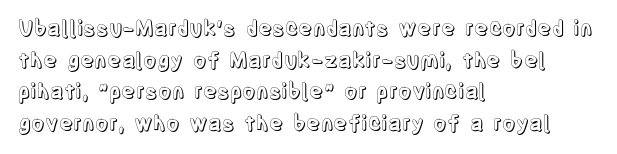
Has an underline been added? It has not. Do the letters lean? They stand straight. Notice how descenders clear the ascenders below comfortably — that's standard leading. The line texture is even and compact thanks to regular tracking.
